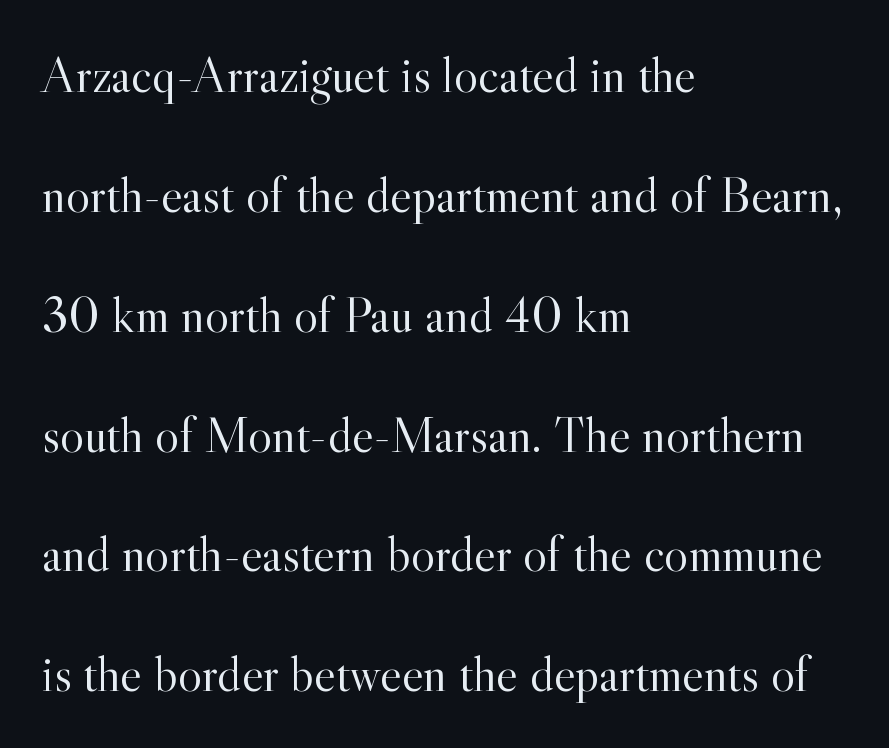
Q: Is the text bold? A: No.
Q: Is the text italic (slanted)? A: No, it is upright.
Q: Is the typeface a serif or a sans-serif typeface? A: Serif.
Q: Is the text underlined? A: No.
Q: How is the paragraph aligned? A: Left-aligned.
Q: Is the spacing between letters normal or unusually wide? A: Normal.
Q: Is the spacing between lines tight, normal or loose? A: Loose.
Q: Width (condensed, normal, or wide)? A: Normal.
Q: x-height? A: Small.
Q: Monospaced? A: No.
